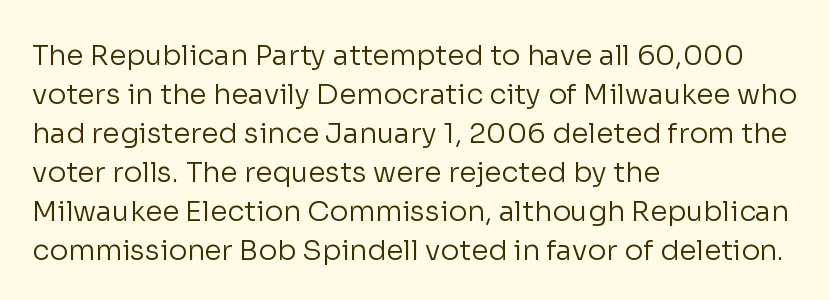
{"serif": "no", "italic": "no", "bold": "no", "weight": "regular", "width": "normal", "stroke_contrast": "low", "x_height": "medium", "monospaced": "no", "underline": "no", "align": "left", "line_spacing": "normal", "line_spacing_ratio": 1.39, "letter_spacing": "normal", "letter_spacing_em": 0.0, "glyph_px": 28}
